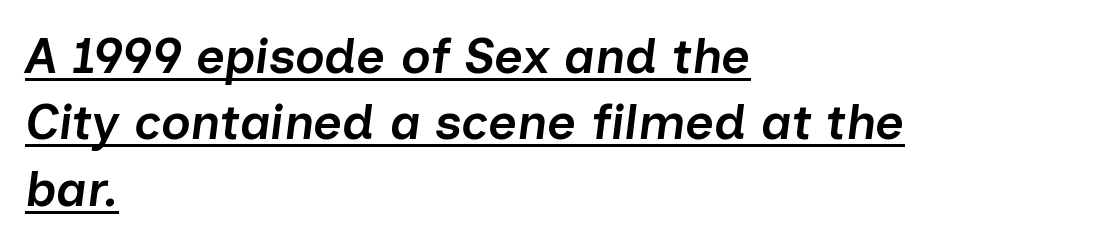
{"italic": "yes", "lean": "right", "slant_degrees": 7, "bold": "semi", "weight": "semibold", "width": "normal", "stroke_contrast": "low", "x_height": "medium", "monospaced": "no", "underline": "yes", "align": "left", "line_spacing": "normal", "line_spacing_ratio": 1.33, "letter_spacing": "normal", "letter_spacing_em": 0.0, "glyph_px": 50}
